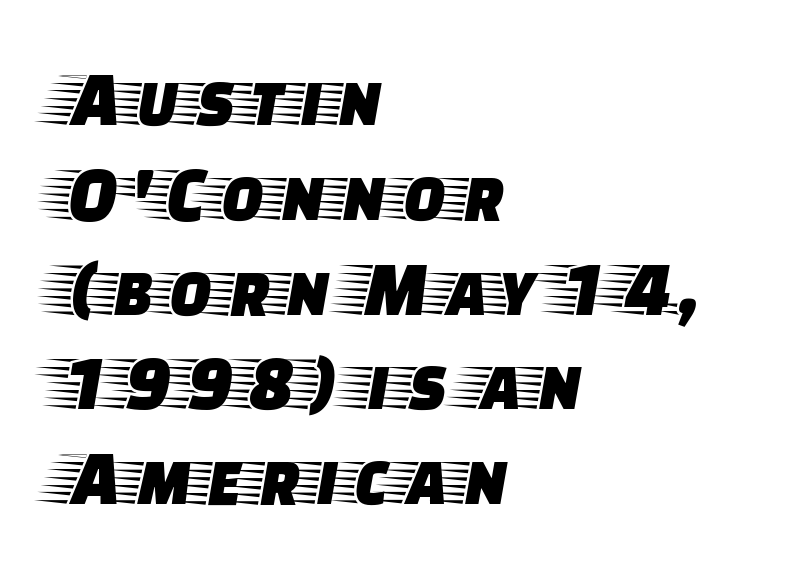
The image shows 79 px wide serif type; set left-aligned, line spacing 1.2x, normal letter spacing, not underlined; low stroke contrast and a large x-height.
